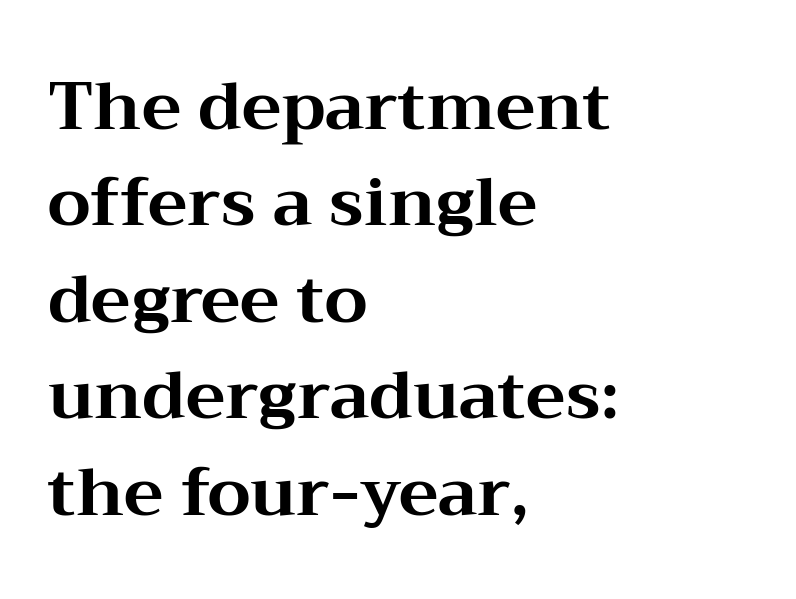
The image shows 67 px bold, wide serif type, upright; set left-aligned, normal line spacing (1.44x), normal letter spacing, not underlined; medium stroke contrast and a medium x-height.
